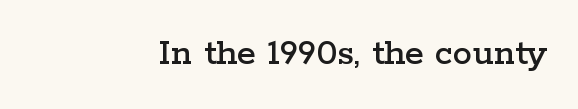
{"serif": "yes", "italic": "no", "width": "wide", "stroke_contrast": "low", "x_height": "medium", "monospaced": "no", "underline": "no", "letter_spacing": "normal", "letter_spacing_em": 0.0, "glyph_px": 39}
